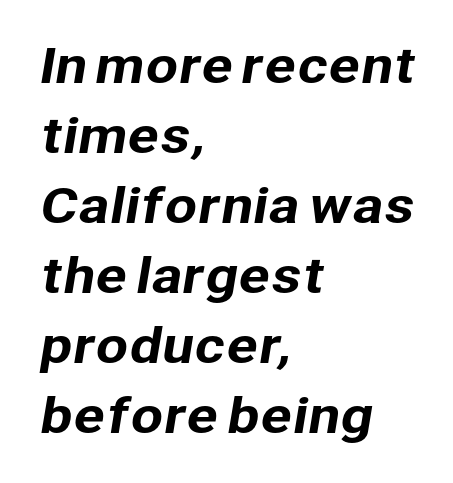
The image shows 47 px sans-serif type; set left-aligned, normal line spacing (1.49x), normal letter spacing, not underlined; low stroke contrast and a medium x-height.
